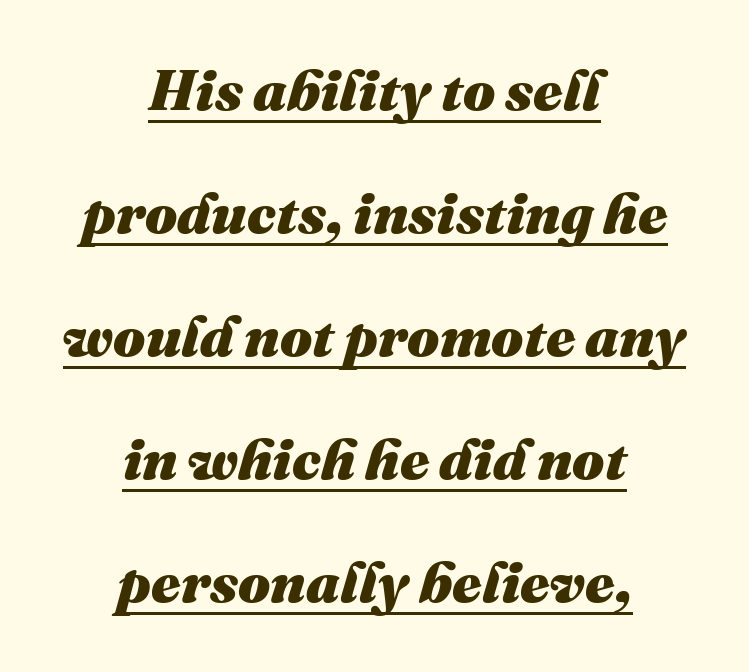
{"italic": "yes", "lean": "right", "slant_degrees": 16, "bold": "yes", "weight": "heavy", "width": "normal", "stroke_contrast": "medium", "x_height": "medium", "monospaced": "no", "underline": "yes", "align": "center", "line_spacing": "loose", "line_spacing_ratio": 2.16, "letter_spacing": "normal", "letter_spacing_em": 0.0, "glyph_px": 57}
